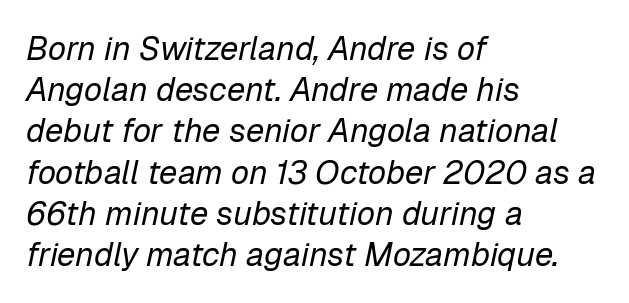
Q: Is the text bold? A: No.
Q: Is the text italic (slanted)? A: Yes, it leans right by about 12 degrees.
Q: Is the text underlined? A: No.
Q: How is the paragraph aligned? A: Left-aligned.
Q: Is the spacing between letters normal or unusually wide? A: Normal.
Q: Is the spacing between lines tight, normal or loose? A: Normal.
Q: Width (condensed, normal, or wide)? A: Normal.
Q: Stroke contrast? A: Low.
Q: x-height? A: Medium.
Q: Monospaced? A: No.
